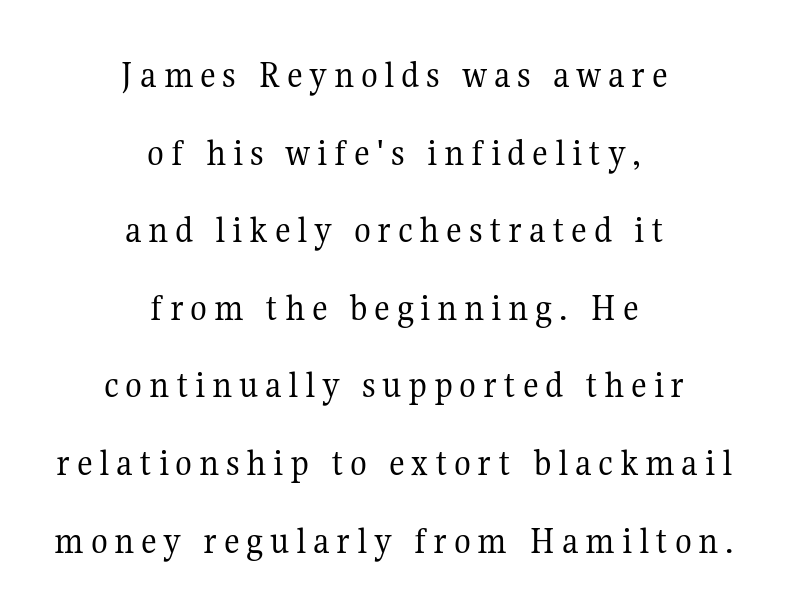
Q: Is the text bold? A: No.
Q: Is the text italic (slanted)? A: No, it is upright.
Q: Is the typeface a serif or a sans-serif typeface? A: Serif.
Q: Is the text underlined? A: No.
Q: How is the paragraph aligned? A: Centered.
Q: Is the spacing between lines tight, normal or loose? A: Loose.
Q: Width (condensed, normal, or wide)? A: Normal.
Q: Stroke contrast? A: Medium.
Q: x-height? A: Medium.
Q: Monospaced? A: No.
